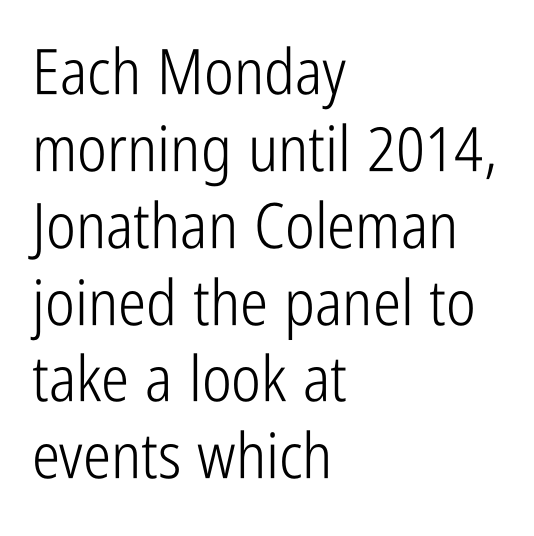
{"serif": "no", "italic": "no", "bold": "no", "weight": "light", "width": "condensed", "stroke_contrast": "low", "x_height": "medium", "monospaced": "no", "underline": "no", "align": "left", "line_spacing_ratio": 1.22, "letter_spacing": "normal", "letter_spacing_em": 0.0, "glyph_px": 63}
